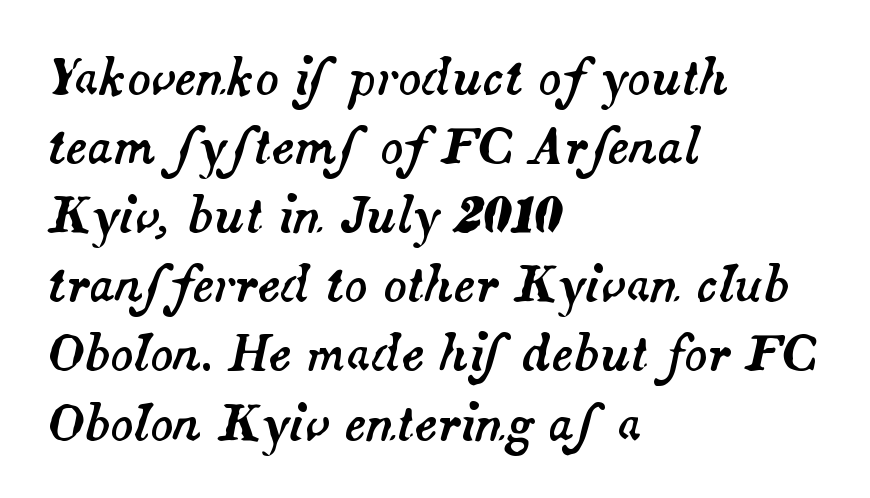
The image shows 48 px text type, italic (leaning right); set left-aligned, normal line spacing (1.44x), normal letter spacing, not underlined; medium stroke contrast and a small x-height.
